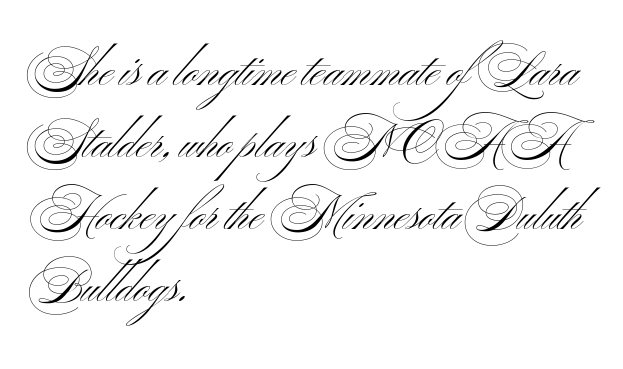
The image shows 47 px light, wide sans-serif type; set left-aligned, normal line spacing (1.53x), normal letter spacing, not underlined; medium stroke contrast and a small x-height.
